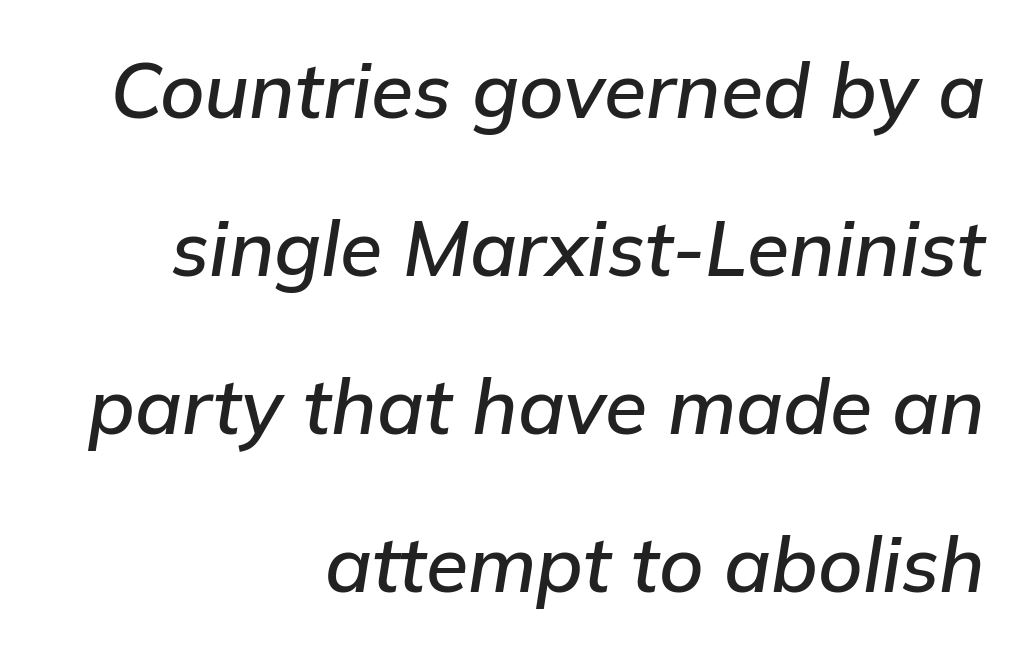
{"italic": "yes", "lean": "right", "slant_degrees": 9, "width": "normal", "stroke_contrast": "low", "x_height": "medium", "monospaced": "no", "underline": "no", "align": "right", "line_spacing": "loose", "line_spacing_ratio": 2.05, "letter_spacing": "normal", "letter_spacing_em": 0.0, "glyph_px": 77}
